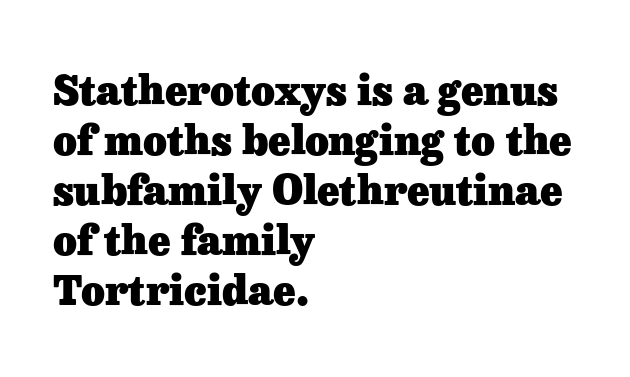
Q: Is the text bold? A: Yes.
Q: Is the text italic (slanted)? A: No, it is upright.
Q: Is the typeface a serif or a sans-serif typeface? A: Serif.
Q: Is the text underlined? A: No.
Q: How is the paragraph aligned? A: Left-aligned.
Q: Is the spacing between letters normal or unusually wide? A: Normal.
Q: Width (condensed, normal, or wide)? A: Normal.
Q: Stroke contrast? A: Low.
Q: x-height? A: Medium.
Q: Monospaced? A: No.
